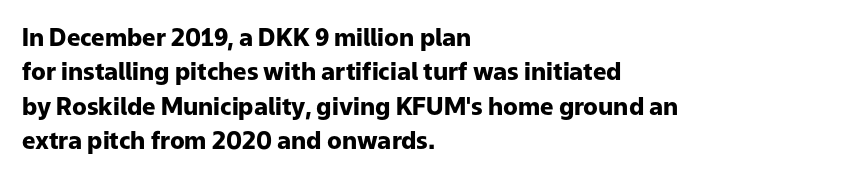
{"italic": "no", "bold": "yes", "underline": "no", "align": "left", "line_spacing": "normal", "line_spacing_ratio": 1.43, "letter_spacing": "normal", "letter_spacing_em": 0.0, "glyph_px": 24}
